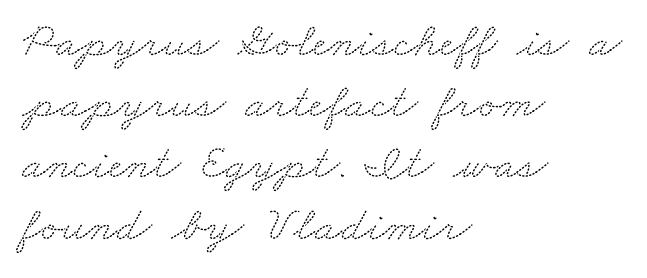
Q: Is the typeface a serif or a sans-serif typeface? A: Serif.
Q: Is the text underlined? A: No.
Q: How is the paragraph aligned? A: Left-aligned.
Q: Is the spacing between letters normal or unusually wide? A: Normal.
Q: Is the spacing between lines tight, normal or loose? A: Normal.
Q: Width (condensed, normal, or wide)? A: Wide.
Q: Stroke contrast? A: Medium.
Q: x-height? A: Small.
Q: Monospaced? A: No.
